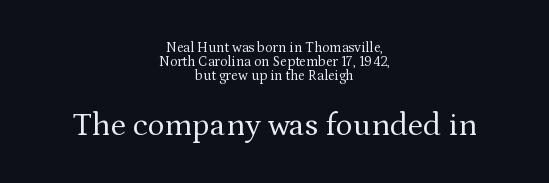
{"serif": "yes", "italic": "no", "bold": "no", "weight": "regular", "width": "normal", "stroke_contrast": "medium", "x_height": "medium", "monospaced": "no", "underline": "no", "align": "center", "line_spacing": "tight", "line_spacing_ratio": 1.0, "letter_spacing": "normal", "letter_spacing_em": 0.0, "larger_block": "second", "size_ratio": 2.29, "glyph_px": 32}
